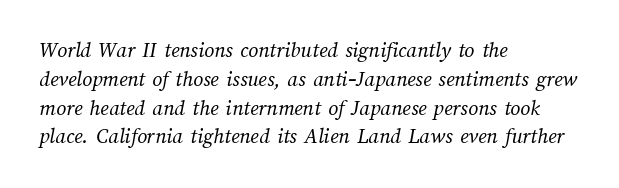
{"bold": "no", "underline": "no", "align": "left", "line_spacing": "normal", "line_spacing_ratio": 1.31, "letter_spacing": "normal", "letter_spacing_em": 0.0, "glyph_px": 22}
